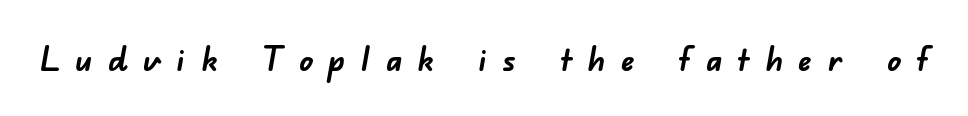
{"serif": "no", "bold": "yes", "weight": "semibold", "width": "normal", "stroke_contrast": "low", "x_height": "small", "monospaced": "no", "underline": "no", "letter_spacing": "wide", "letter_spacing_em": 0.46, "glyph_px": 34}
